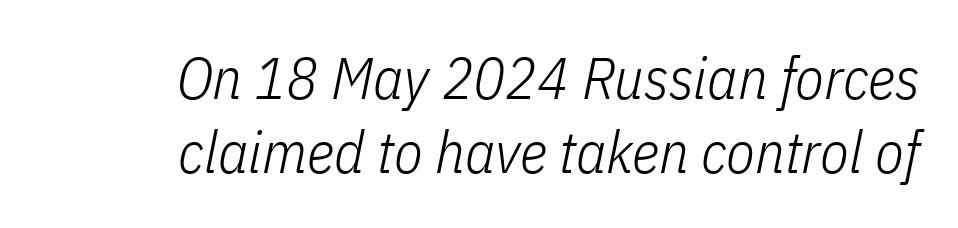
The image shows 59 px light, condensed type, italic (leaning right); set right-aligned, normal line spacing (1.25x), normal letter spacing, not underlined; low stroke contrast and a medium x-height.
